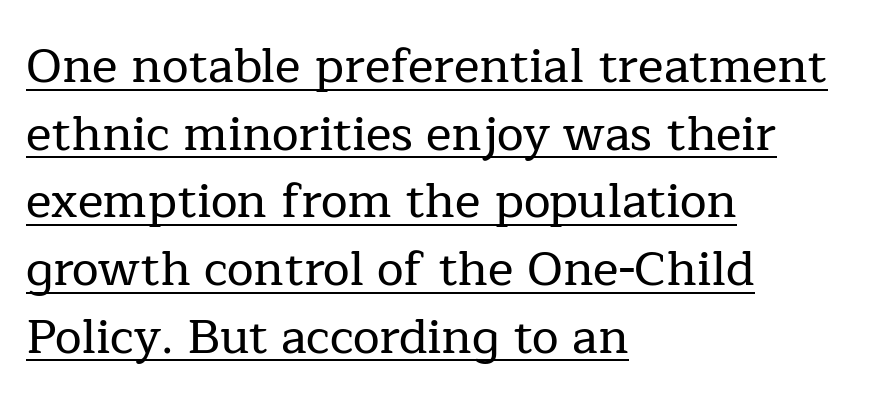
Looks like regular typesetting: each glyph gets only the width it needs. The lettering holds an erect, upright posture throughout. The passage shown is underscored from start to finish. All the whitespace from short lines collects on the right. Spacing between characters is what you'd get straight out of the box. Old-style or modern, the face here clearly has serifs.
